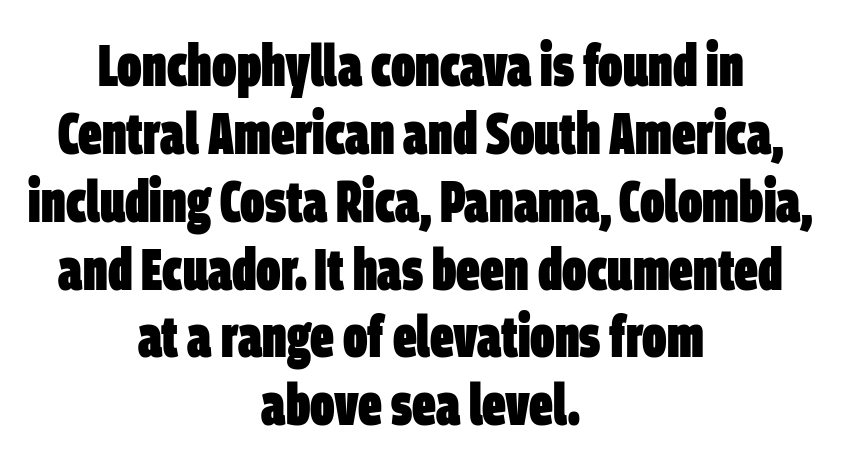
The image shows 59 px heavy, condensed sans-serif type; set centered, tight line spacing (1.15x), normal letter spacing, not underlined; low stroke contrast and a large x-height.
